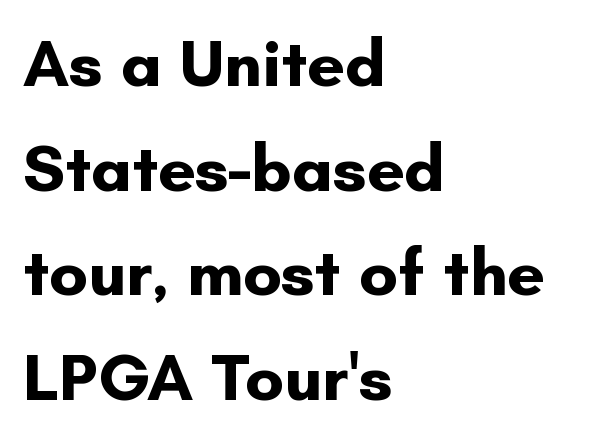
{"serif": "no", "italic": "no", "bold": "yes", "weight": "bold", "width": "normal", "stroke_contrast": "low", "x_height": "small", "monospaced": "no", "underline": "no", "align": "left", "line_spacing": "normal", "line_spacing_ratio": 1.56, "letter_spacing": "normal", "letter_spacing_em": 0.0, "glyph_px": 67}
